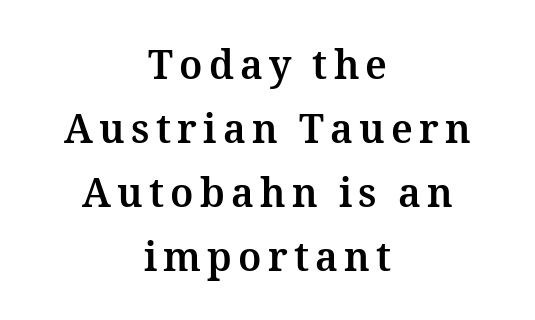
{"italic": "no", "bold": "yes", "weight": "bold", "width": "normal", "stroke_contrast": "medium", "x_height": "medium", "monospaced": "no", "underline": "no", "align": "center", "line_spacing": "normal", "line_spacing_ratio": 1.64, "glyph_px": 39}
